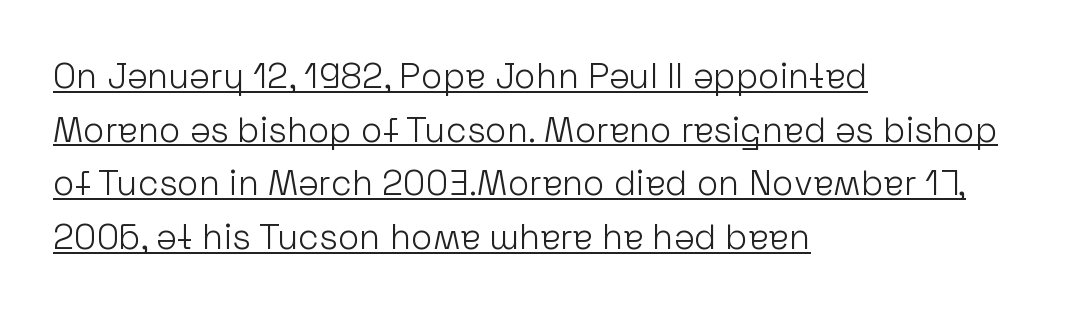
{"serif": "no", "italic": "no", "bold": "no", "weight": "light", "width": "normal", "stroke_contrast": "low", "x_height": "medium", "monospaced": "no", "underline": "yes", "align": "left", "line_spacing": "normal", "line_spacing_ratio": 1.53, "letter_spacing": "normal", "letter_spacing_em": 0.0, "glyph_px": 35}
